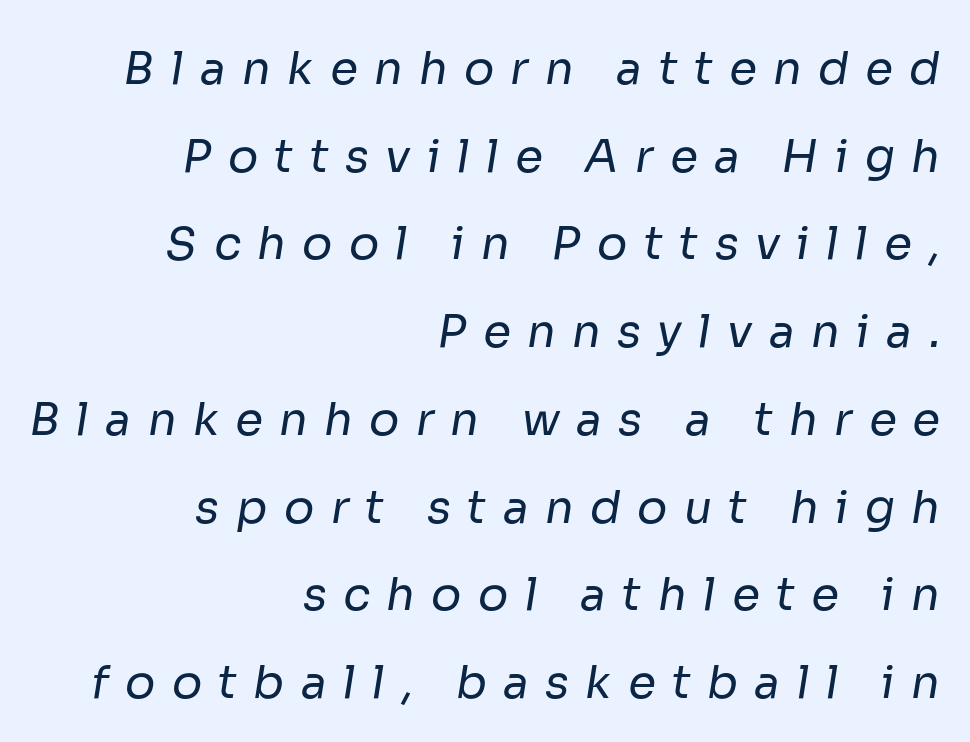
Q: Is the text bold? A: No.
Q: Is the typeface a serif or a sans-serif typeface? A: Sans-serif.
Q: Is the text underlined? A: No.
Q: How is the paragraph aligned? A: Right-aligned.
Q: Is the spacing between letters normal or unusually wide? A: Unusually wide.
Q: Is the spacing between lines tight, normal or loose? A: Loose.
Q: Width (condensed, normal, or wide)? A: Normal.
Q: Stroke contrast? A: Low.
Q: x-height? A: Medium.
Q: Monospaced? A: No.
